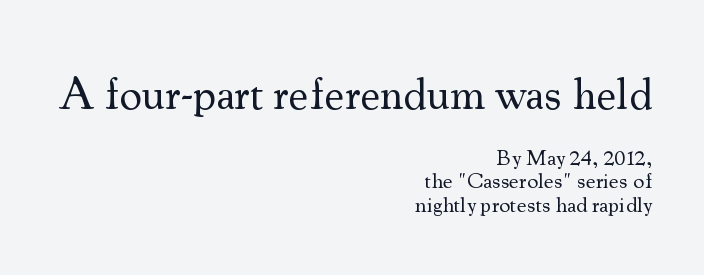
The image shows 45 px regular-weight serif type, upright; set right-aligned, tight line spacing (1.08x), normal letter spacing, not underlined; the first (top) block is 2.05x larger; medium stroke contrast and a small x-height.
